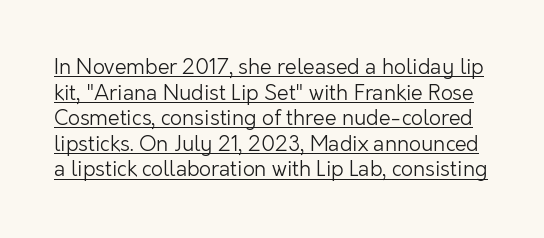
The image shows 21 px text type, upright; set line spacing 1.22x, normal letter spacing, underlined.
